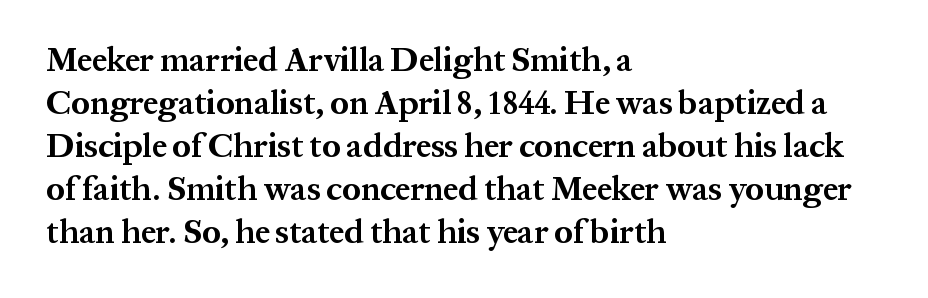
{"serif": "yes", "italic": "no", "bold": "yes", "weight": "bold", "width": "normal", "stroke_contrast": "medium", "x_height": "medium", "monospaced": "no", "underline": "no", "align": "left", "line_spacing": "normal", "line_spacing_ratio": 1.3, "letter_spacing": "normal", "letter_spacing_em": 0.0, "glyph_px": 33}
